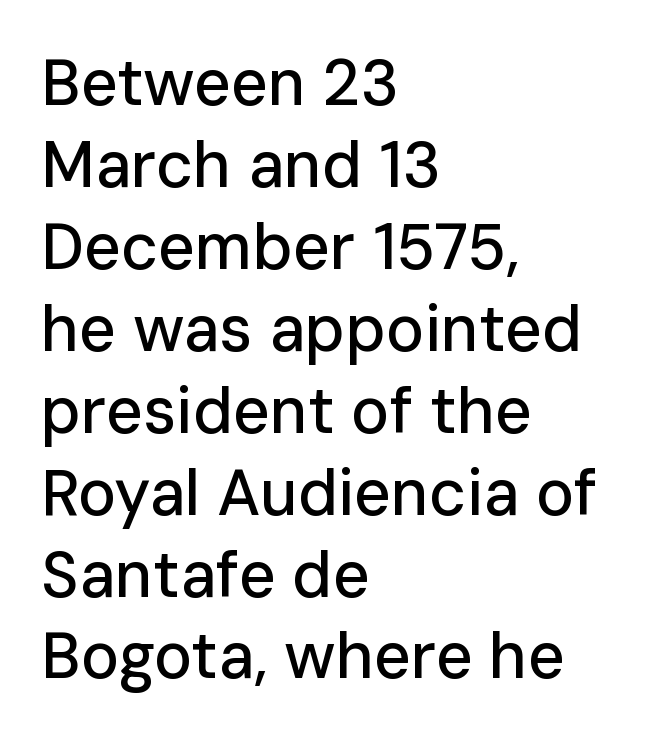
Q: Is the text italic (slanted)? A: No, it is upright.
Q: Is the typeface a serif or a sans-serif typeface? A: Sans-serif.
Q: Is the text underlined? A: No.
Q: How is the paragraph aligned? A: Left-aligned.
Q: Is the spacing between letters normal or unusually wide? A: Normal.
Q: Is the spacing between lines tight, normal or loose? A: Normal.
Q: Width (condensed, normal, or wide)? A: Normal.
Q: Stroke contrast? A: Low.
Q: x-height? A: Medium.
Q: Monospaced? A: No.
